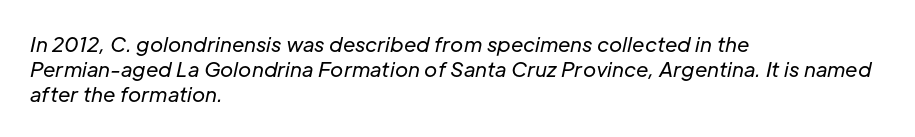
Think standard paragraph weight, or any step lighter than that. Characters follow at the spacing the type designer built in. Observe the lean: these are italic letterforms. This rendering uses left alignment, leaving the right contour irregular. Descenders are the only things crossing below the line.
